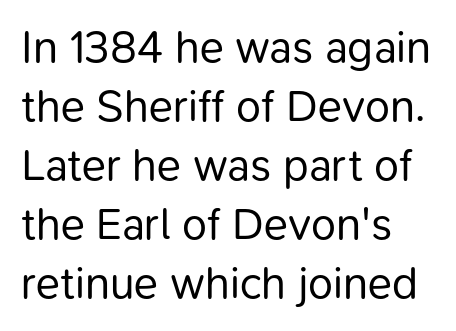
Q: Is the text bold? A: No.
Q: Is the text italic (slanted)? A: No, it is upright.
Q: Is the typeface a serif or a sans-serif typeface? A: Sans-serif.
Q: Is the text underlined? A: No.
Q: How is the paragraph aligned? A: Left-aligned.
Q: Is the spacing between letters normal or unusually wide? A: Normal.
Q: Is the spacing between lines tight, normal or loose? A: Normal.
Q: Width (condensed, normal, or wide)? A: Normal.
Q: Stroke contrast? A: Low.
Q: x-height? A: Medium.
Q: Monospaced? A: No.
